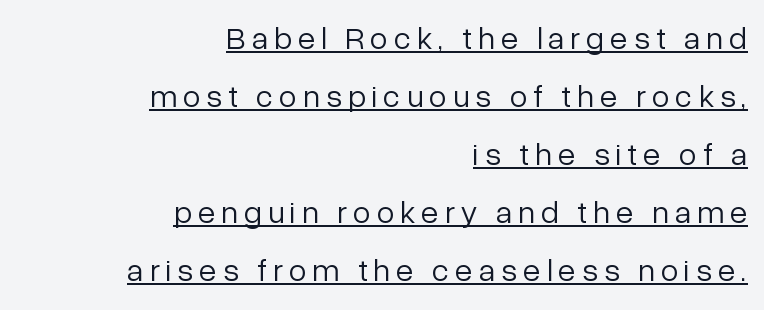
Q: Is the text bold? A: No.
Q: Is the text italic (slanted)? A: No, it is upright.
Q: Is the typeface a serif or a sans-serif typeface? A: Sans-serif.
Q: Is the text underlined? A: Yes.
Q: How is the paragraph aligned? A: Right-aligned.
Q: Width (condensed, normal, or wide)? A: Normal.
Q: Stroke contrast? A: Low.
Q: x-height? A: Medium.
Q: Monospaced? A: No.
